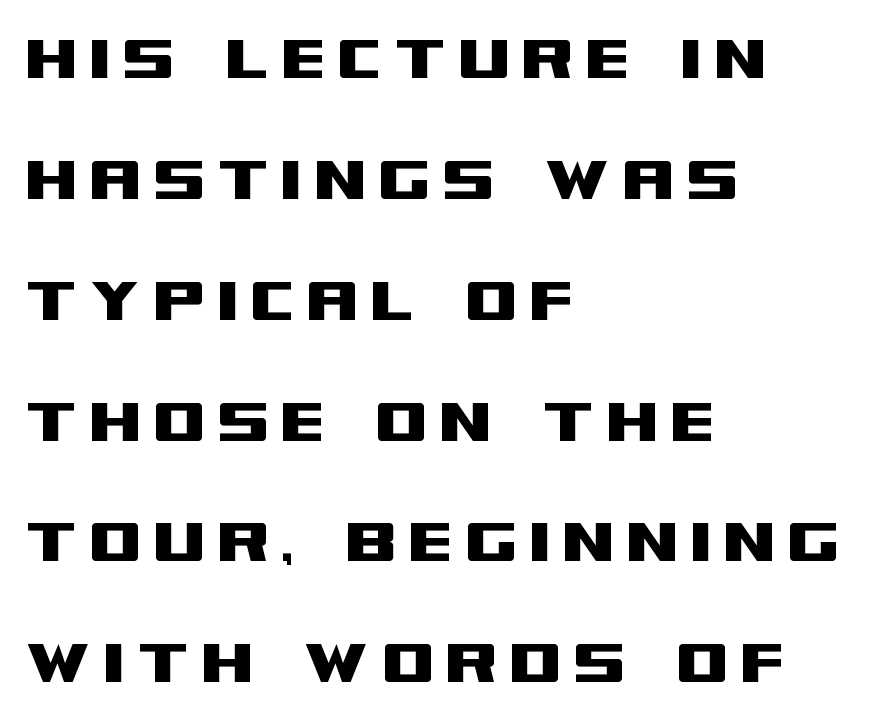
The foot of each line stays bare and open. Designer's note — italics off, roman on. Teacher's note: observe the even left margin — that is flush-left alignment. Evenly set lines give the paragraph a standard silhouette.
